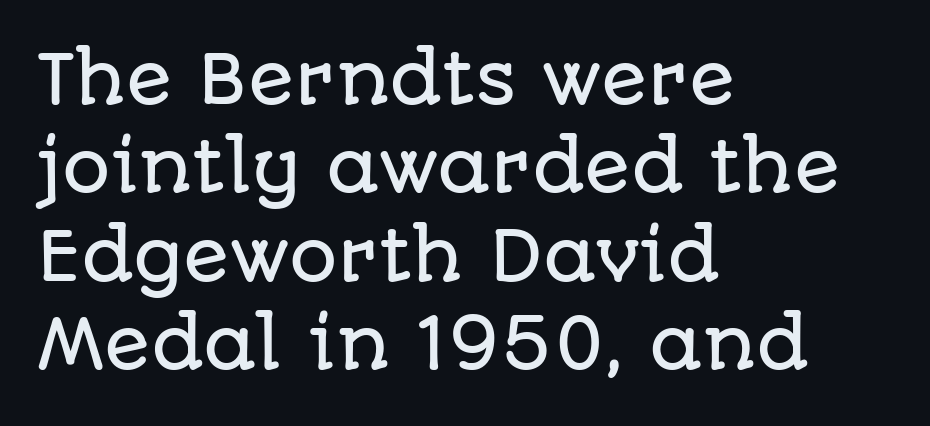
The image shows 68 px sans-serif type, upright; set left-aligned, normal line spacing (1.3x), normal letter spacing, not underlined; low stroke contrast and a large x-height.
